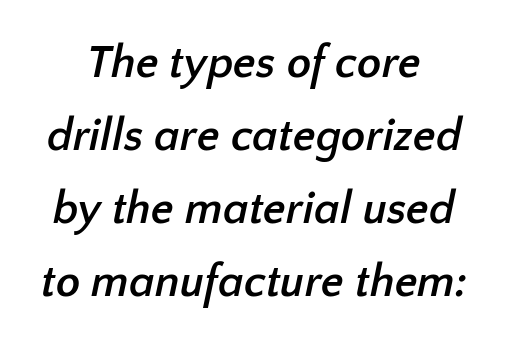
The image shows 45 px semibold sans-serif type; set centered, normal line spacing (1.62x), normal letter spacing, not underlined; low stroke contrast and a medium x-height.
